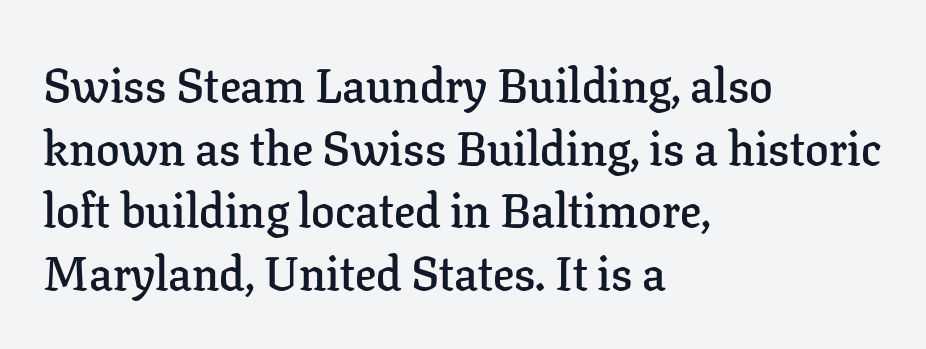
Q: Is the text bold? A: Semi-bold.
Q: Is the text italic (slanted)? A: No, it is upright.
Q: Is the typeface a serif or a sans-serif typeface? A: Serif.
Q: Is the text underlined? A: No.
Q: How is the paragraph aligned? A: Left-aligned.
Q: Is the spacing between letters normal or unusually wide? A: Normal.
Q: Is the spacing between lines tight, normal or loose? A: Normal.
Q: Width (condensed, normal, or wide)? A: Normal.
Q: Stroke contrast? A: Low.
Q: x-height? A: Medium.
Q: Monospaced? A: No.
